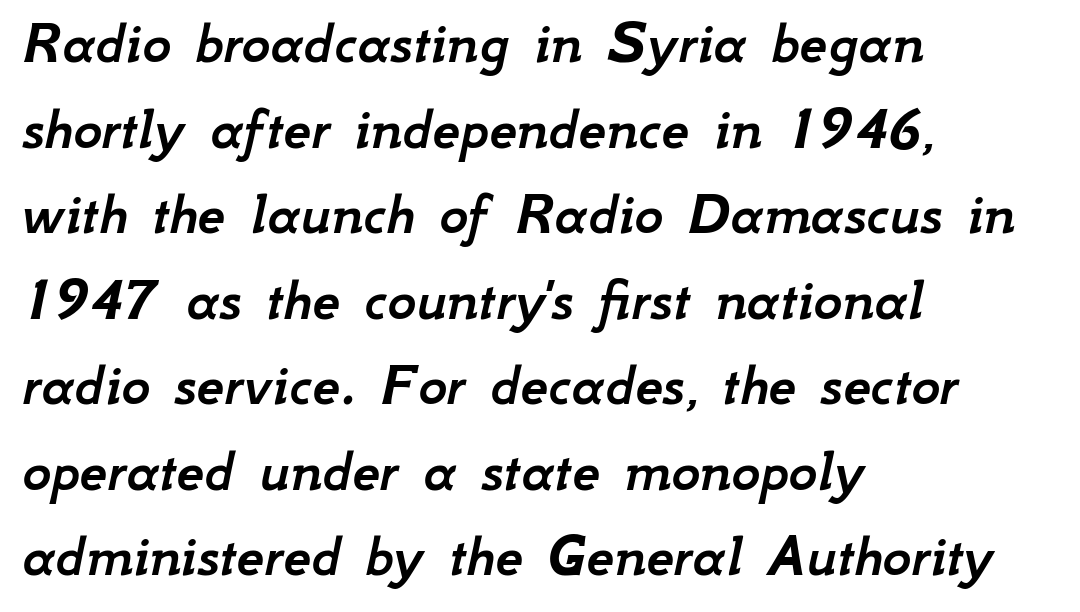
Tall strokes in this sample are angled rather than plumb. Glance below the letters and you will spot only blank space. Look at the tracking — it's just the regular setting, nothing added. Is this a fixed-width face? No — the glyphs have proportional, varying widths.
